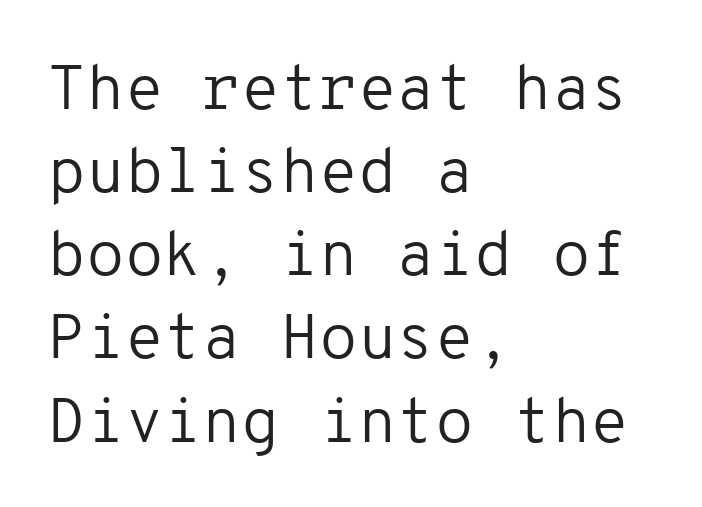
A sans-serif font was chosen for this passage. Monospaced: the letters line up in strict vertical columns. Words appear dense and cohesive because spacing is normal. A light-to-regular cut is what we see here.
